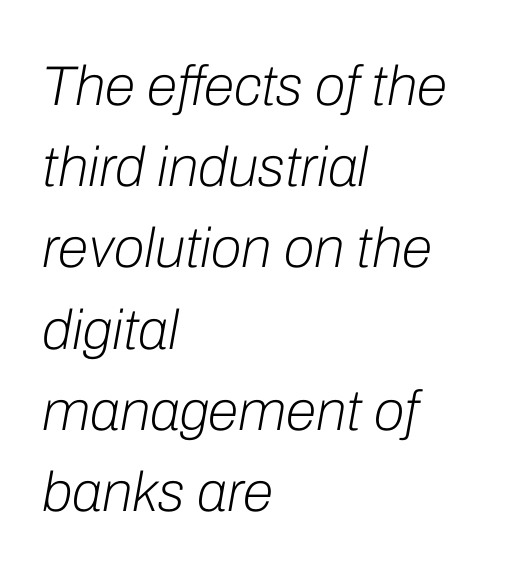
Q: Is the text bold? A: No.
Q: Is the text italic (slanted)? A: Yes, it leans right by about 10 degrees.
Q: Is the text underlined? A: No.
Q: How is the paragraph aligned? A: Left-aligned.
Q: Is the spacing between letters normal or unusually wide? A: Normal.
Q: Is the spacing between lines tight, normal or loose? A: Normal.
Q: Width (condensed, normal, or wide)? A: Normal.
Q: Stroke contrast? A: Low.
Q: x-height? A: Medium.
Q: Monospaced? A: No.
